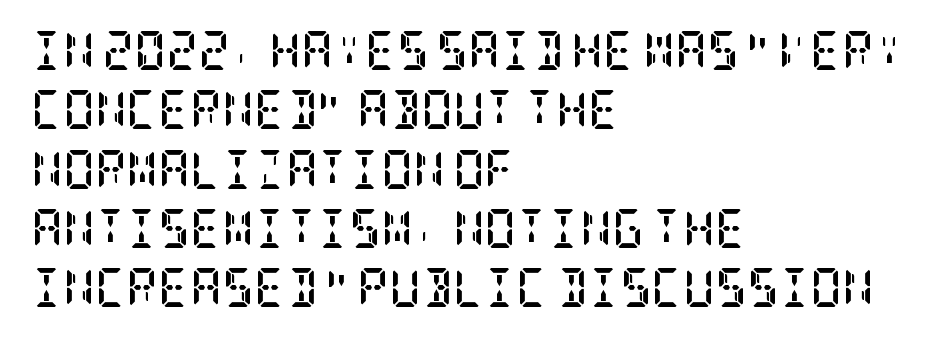
Q: Is the text bold? A: Yes.
Q: Is the text italic (slanted)? A: No, it is upright.
Q: Is the typeface a serif or a sans-serif typeface? A: Serif.
Q: Is the text underlined? A: No.
Q: How is the paragraph aligned? A: Left-aligned.
Q: Is the spacing between letters normal or unusually wide? A: Normal.
Q: Is the spacing between lines tight, normal or loose? A: Normal.
Q: Width (condensed, normal, or wide)? A: Condensed.
Q: Stroke contrast? A: Low.
Q: x-height? A: Large.
